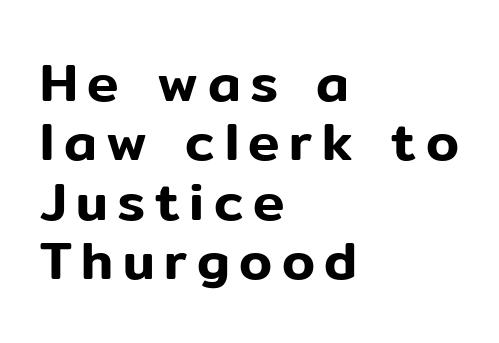
The lettering holds an erect, upright posture throughout. Underlining? Definitely not there. Caption: multi-line text, flush left, ragged right. The letters carry no serifs — their stems end cleanly without finishing strokes. Is this a fixed-width face? No — the glyphs have proportional, varying widths. Closely set lines give the paragraph a compact silhouette.
